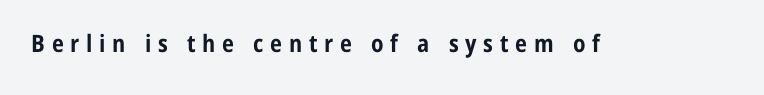
The image shows 24 px bold type, upright; set unusually wide letter spacing (+0.28 em), not underlined.
